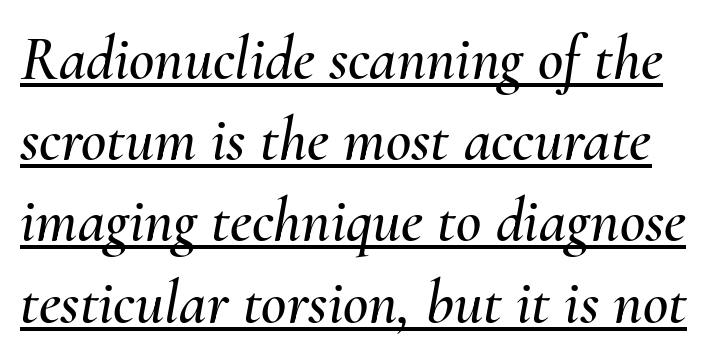
The type is set solid horizontally, with unmodified tracking. Each line of the rendering has a horizontal stroke beneath the glyphs. Leading matches the norm, producing a regular column. Spacing verdict: proportional, widths tailored to each character.
